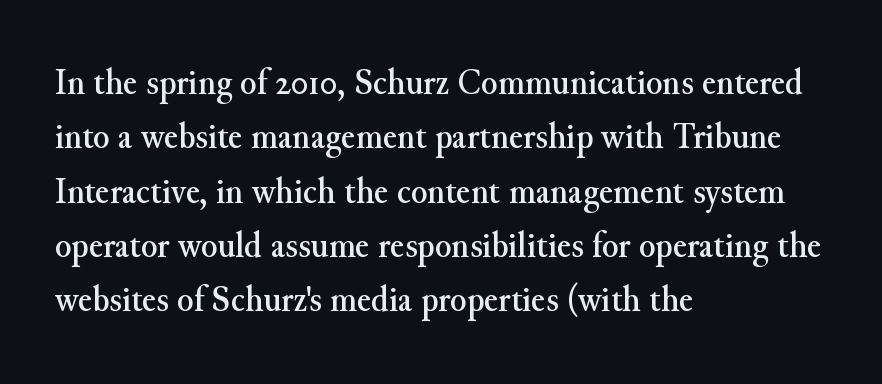
The image shows 38 px serif type, upright; set left-aligned, normal line spacing (1.43x), normal letter spacing, not underlined; medium stroke contrast and a small x-height.
